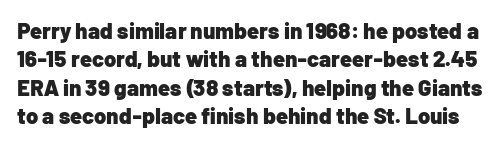
{"italic": "no", "bold": "yes", "underline": "no", "line_spacing": "normal", "line_spacing_ratio": 1.29, "letter_spacing": "normal", "letter_spacing_em": 0.0, "glyph_px": 22}
